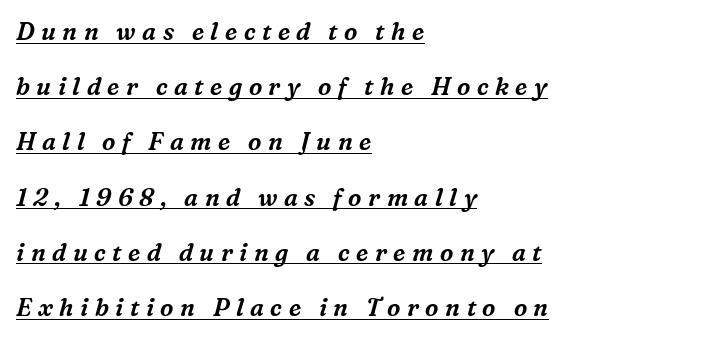
The image shows 24 px text type, italic (leaning right); set left-aligned, loose line spacing (2.3x), unusually wide letter spacing (+0.27 em), underlined.
